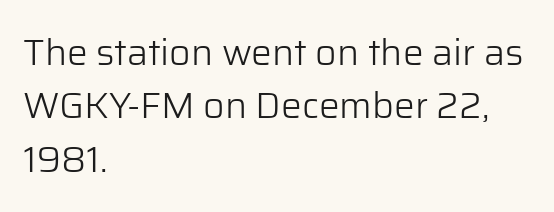
You could not count columns in this text — the font is proportionally spaced. The compositor pushed each line to the left boundary. Is there much room between lines? A standard amount, neither cramped nor airy. Words float on clear page, feet unadorned. No extra ink here — the face is not bold. Is there any slant? The stems are plumb.
